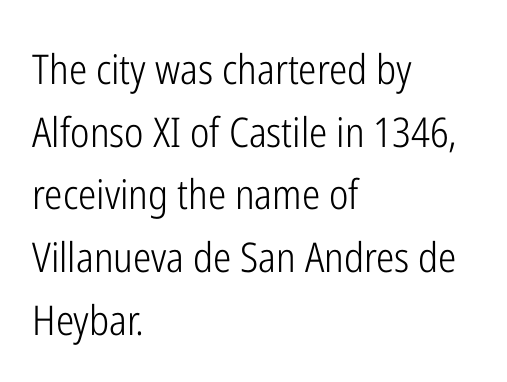
The image shows 41 px light, condensed sans-serif type, upright; set left-aligned, normal line spacing (1.53x), normal letter spacing, not underlined; low stroke contrast and a medium x-height.
